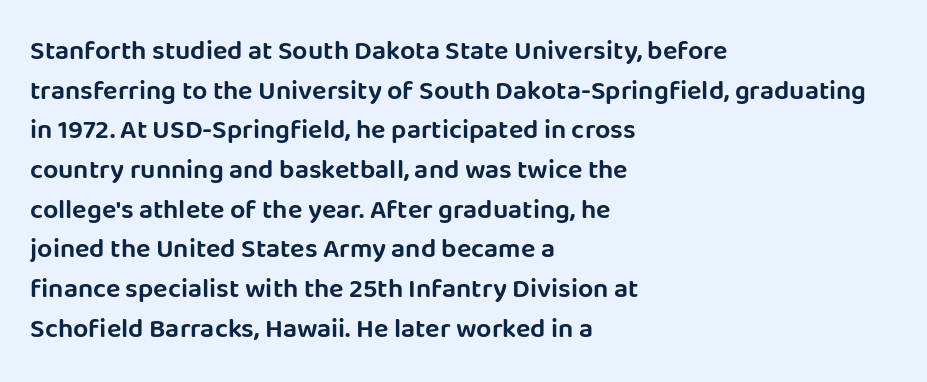
Q: Is the text italic (slanted)? A: No, it is upright.
Q: Is the text underlined? A: No.
Q: How is the paragraph aligned? A: Left-aligned.
Q: Is the spacing between letters normal or unusually wide? A: Normal.
Q: Is the spacing between lines tight, normal or loose? A: Normal.
